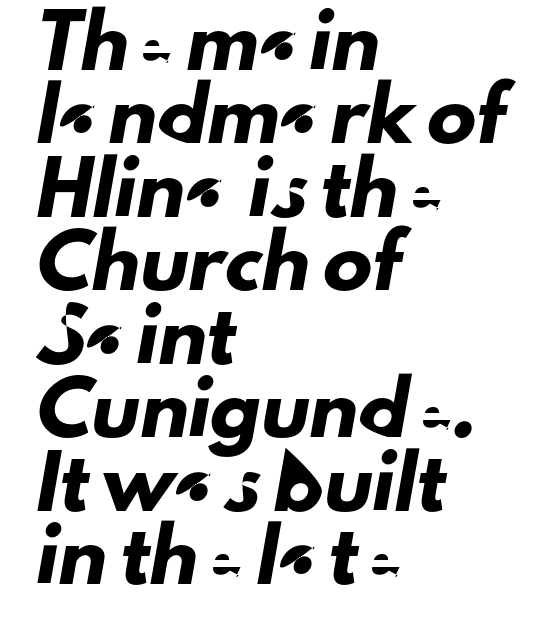
Q: Is the typeface a serif or a sans-serif typeface? A: Sans-serif.
Q: Is the text underlined? A: No.
Q: How is the paragraph aligned? A: Left-aligned.
Q: Is the spacing between letters normal or unusually wide? A: Normal.
Q: Is the spacing between lines tight, normal or loose? A: Normal.
Q: Width (condensed, normal, or wide)? A: Normal.
Q: Stroke contrast? A: Low.
Q: x-height? A: Small.
Q: Monospaced? A: No.
